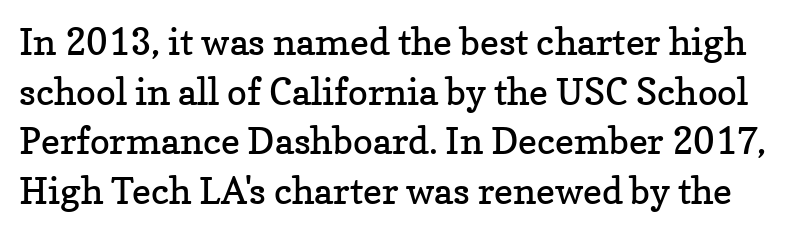
A clean baseline with only descenders dipping below it. Between one letter and the next there's only the usual sliver of space. Stroke mass is kept to a normal reading level or below. Does the leading feel generous? No, just average. The lettering holds an erect, upright posture throughout.
